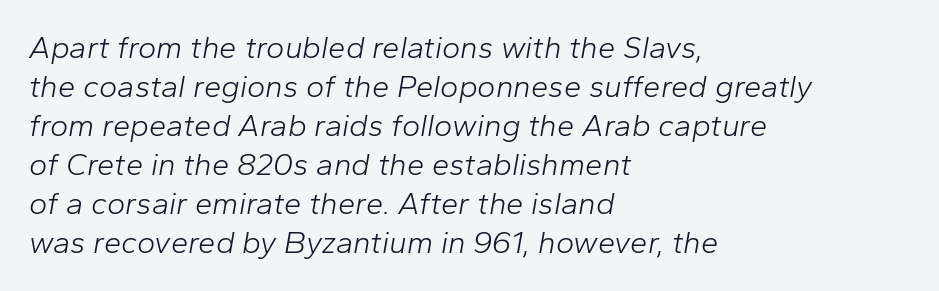
The image shows 31 px light type, italic (leaning right); set left-aligned, normal line spacing (1.26x), normal letter spacing, not underlined; low stroke contrast and a medium x-height.
